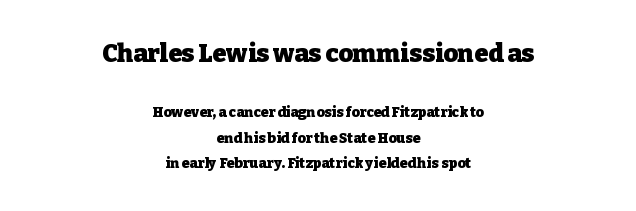
{"italic": "no", "bold": "yes", "underline": "no", "align": "center", "line_spacing_ratio": 1.82, "letter_spacing": "normal", "letter_spacing_em": 0.0, "larger_block": "first", "size_ratio": 1.79, "glyph_px": 25}
